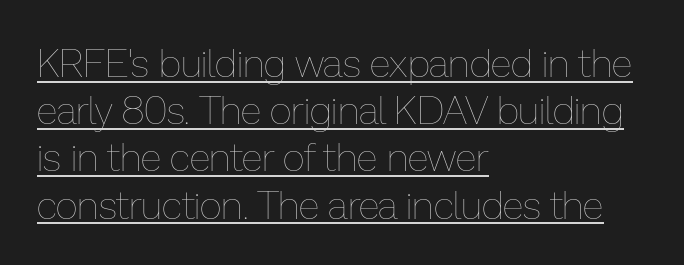
Q: Is the text bold? A: No.
Q: Is the text italic (slanted)? A: No, it is upright.
Q: Is the text underlined? A: Yes.
Q: How is the paragraph aligned? A: Left-aligned.
Q: Is the spacing between letters normal or unusually wide? A: Normal.
Q: Width (condensed, normal, or wide)? A: Normal.
Q: Stroke contrast? A: Low.
Q: x-height? A: Medium.
Q: Monospaced? A: No.
